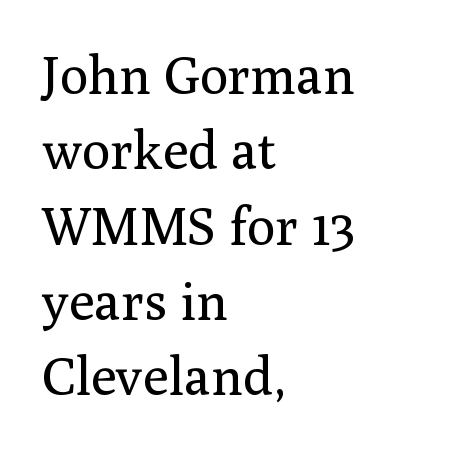
The image shows 53 px regular-weight serif type, upright; set left-aligned, normal line spacing (1.42x), normal letter spacing, not underlined; medium stroke contrast and a medium x-height.
